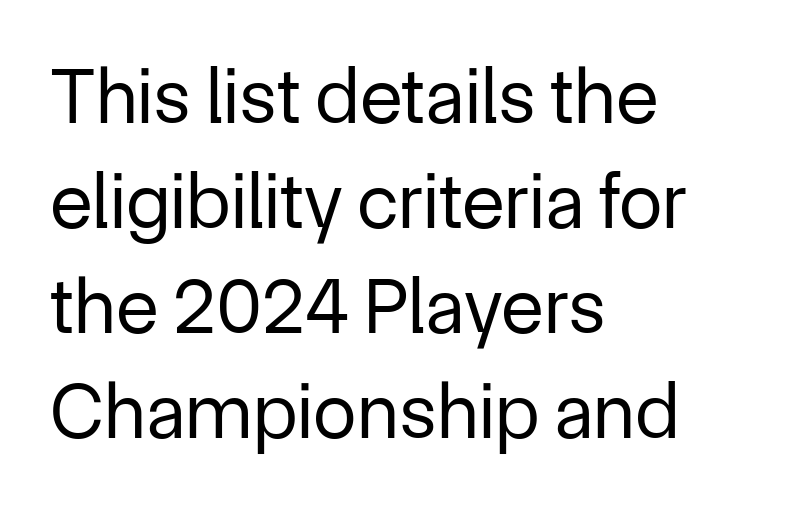
The image shows 79 px regular-weight sans-serif type, upright; set left-aligned, normal line spacing (1.33x), normal letter spacing, not underlined; low stroke contrast and a medium x-height.
